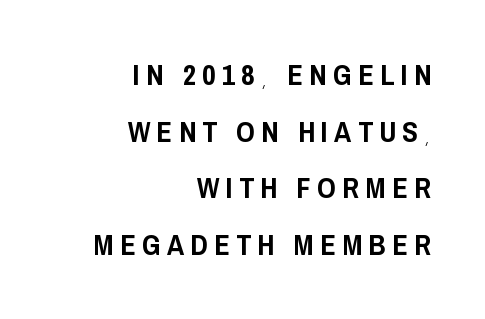
{"serif": "no", "italic": "no", "width": "condensed", "stroke_contrast": "low", "x_height": "large", "monospaced": "no", "underline": "no", "align": "right", "line_spacing": "loose", "line_spacing_ratio": 1.95, "letter_spacing": "wide", "letter_spacing_em": 0.22, "glyph_px": 29}
